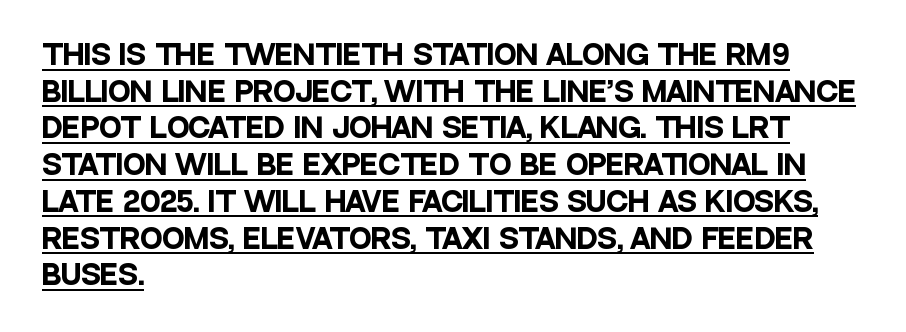
Does a line run under the words? Yes, clearly. Set as a true bold cut, around the 700 mark. The space between consecutive lines is moderate. The letters stand straight up with perfectly vertical stems. Every row of glyphs begins at an identical x-position on the left.
